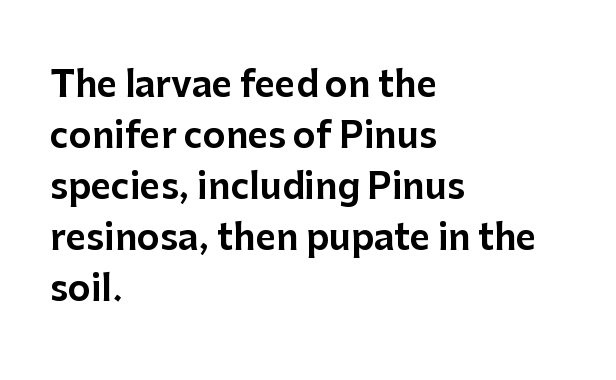
Each row of text sits above clean, open space. Honestly, the row spacing looks completely unremarkable. The rag falls on the right side of this text block. The passage shown is typed in a proportional face where columns would drift.
